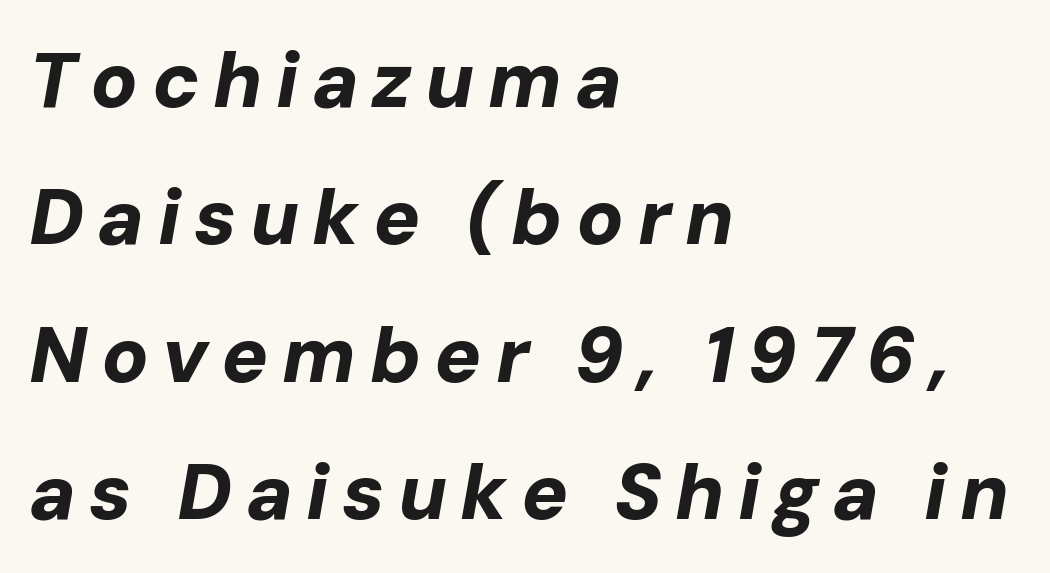
Q: Is the text bold? A: Yes.
Q: Is the text italic (slanted)? A: Yes, it leans right by about 10 degrees.
Q: Is the text underlined? A: No.
Q: How is the paragraph aligned? A: Left-aligned.
Q: Width (condensed, normal, or wide)? A: Normal.
Q: Stroke contrast? A: Low.
Q: x-height? A: Medium.
Q: Monospaced? A: No.
